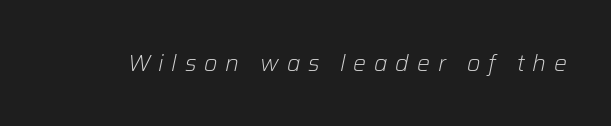
Q: Is the text bold? A: No.
Q: Is the text italic (slanted)? A: Yes, it leans right by about 12 degrees.
Q: Is the text underlined? A: No.
Q: Is the spacing between letters normal or unusually wide? A: Unusually wide.
